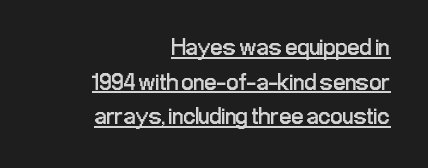
Emphasis is given by a line drawn under the lettering. The weight tops out at a normal text grade. The letters stand straight up with perfectly vertical stems. Honestly, the row spacing looks completely unremarkable.
